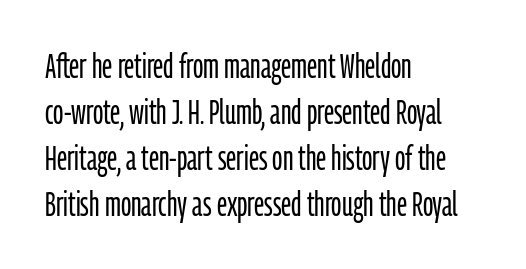
The image shows 34 px light, condensed sans-serif type, upright; set left-aligned, normal line spacing (1.35x), normal letter spacing, not underlined; low stroke contrast and a medium x-height.
